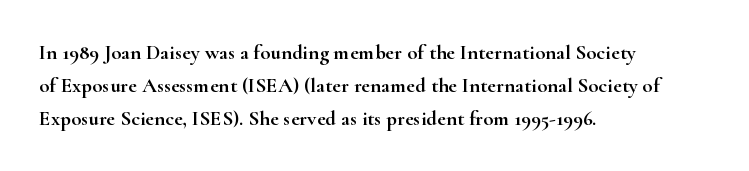
{"italic": "no", "underline": "no", "align": "left", "line_spacing": "normal", "line_spacing_ratio": 1.56, "letter_spacing": "normal", "letter_spacing_em": 0.0, "glyph_px": 21}
